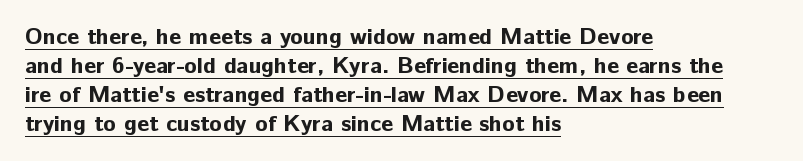
The image shows 23 px bold type, upright; set left-aligned, normal line spacing (1.26x), normal letter spacing, underlined.
